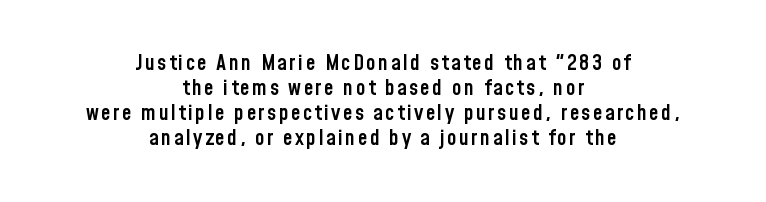
The image shows 22 px text type, upright; set centered, tight line spacing (1.13x), not underlined.
